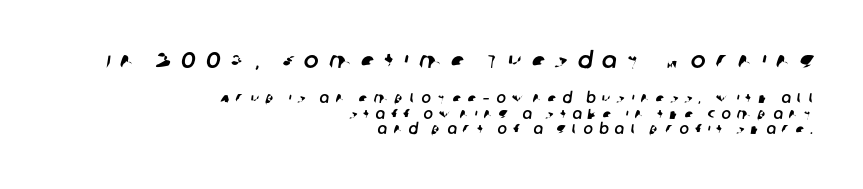
A clean baseline with only descenders dipping below it. The emphasis by scale lands on block number one, above. Rows of type sit shoulder to shoulder in the vertical direction. Substantial extra tracking has been applied to these lines. Does the copy run flush right? Yes — the right margin is perfectly even.
